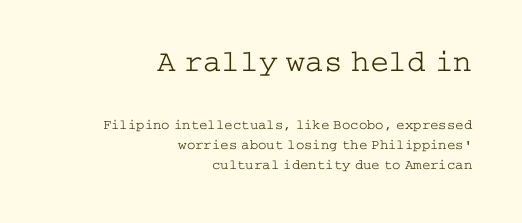
The tracking reads as untouched default to a designer's eye. Decoration check: the copy has no underline. In terms of leading, this rendering sits right in the middle. The emphasis by scale lands on block number one, above. Yep, those are serifs on the letters. This rendering uses right alignment, leaving the left contour irregular.
